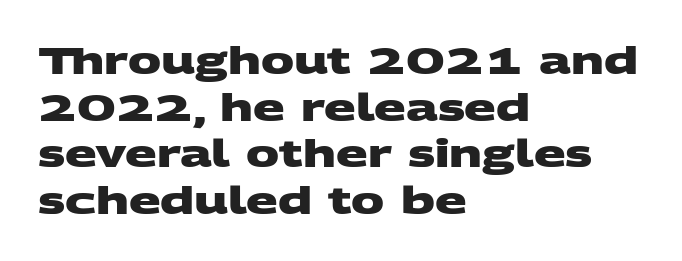
The image shows 37 px heavy, wide sans-serif type; set left-aligned, normal line spacing (1.26x), normal letter spacing, not underlined; medium stroke contrast and a large x-height.
